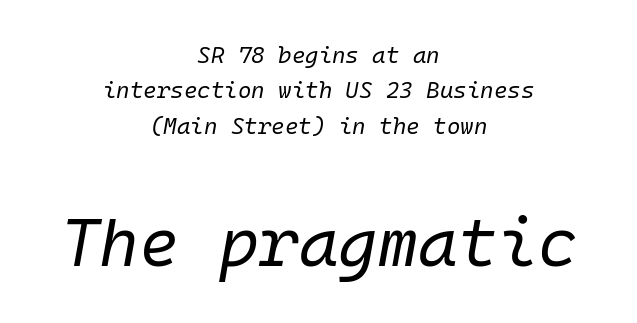
Q: Is the text bold? A: No.
Q: Is the text italic (slanted)? A: Yes, it leans right by about 10 degrees.
Q: Is the text underlined? A: No.
Q: How is the paragraph aligned? A: Centered.
Q: Is the spacing between letters normal or unusually wide? A: Normal.
Q: Is the spacing between lines tight, normal or loose? A: Normal.
Q: Which block of text is set in a larger size, the first (top) or the second (bottom)? A: The second (bottom) one.
Q: Width (condensed, normal, or wide)? A: Normal.
Q: Stroke contrast? A: Low.
Q: x-height? A: Medium.
Q: Monospaced? A: Yes.
